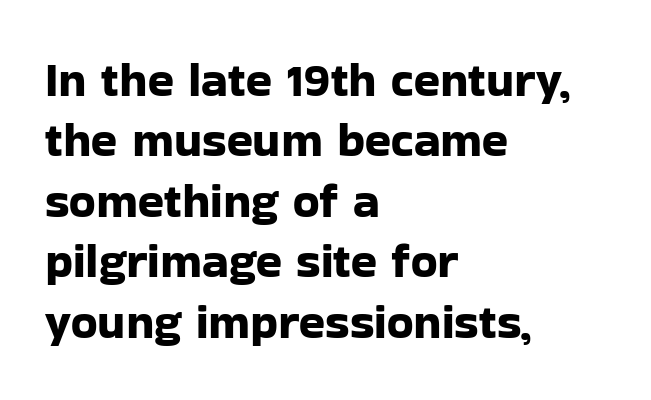
Quick note: underline off. Posture: straight, roman, zero tilt. The block of text has a typical density, with ordinary space between rows. Serif or sans? Sans — the stroke terminals are bare. Inter-character spacing is left at the font's built-in metrics.
